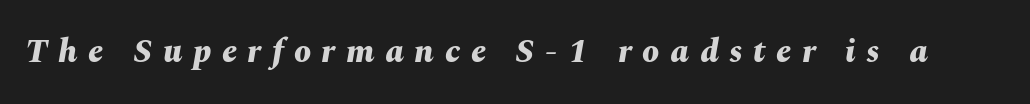
{"italic": "yes", "lean": "right", "slant_degrees": 10, "bold": "yes", "weight": "bold", "width": "normal", "stroke_contrast": "medium", "x_height": "medium", "monospaced": "no", "underline": "no", "letter_spacing": "wide", "letter_spacing_em": 0.31, "glyph_px": 34}
